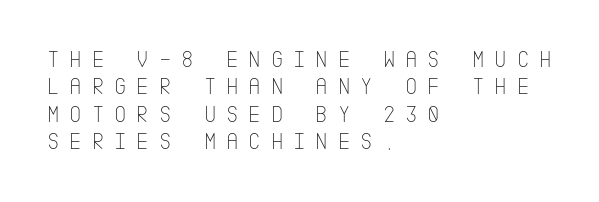
{"italic": "no", "bold": "no", "underline": "no", "align": "left", "line_spacing": "tight", "line_spacing_ratio": 1.14, "letter_spacing": "wide", "letter_spacing_em": 0.41, "glyph_px": 24}
